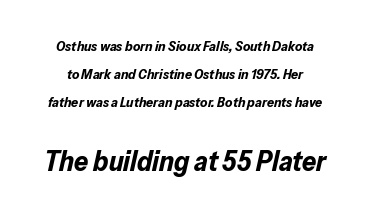
{"italic": "yes", "lean": "right", "slant_degrees": 13, "bold": "yes", "weight": "bold", "width": "normal", "stroke_contrast": "low", "x_height": "medium", "monospaced": "no", "underline": "no", "line_spacing": "loose", "line_spacing_ratio": 2.0, "letter_spacing": "normal", "letter_spacing_em": 0.0, "larger_block": "second", "size_ratio": 2.0, "glyph_px": 28}
